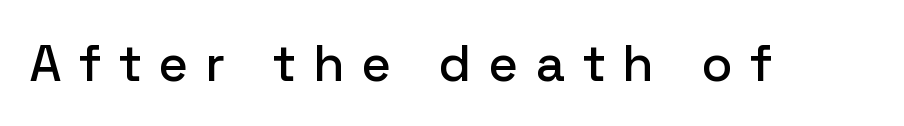
There is plenty of visible air inserted between adjacent glyphs. Each row of text sits above clean, open space. Spacing verdict: proportional, widths tailored to each character. The rendering shows plain stroke endings on the letterforms — a sans-serif design. A typesetter would mark this as roman, not italic.
